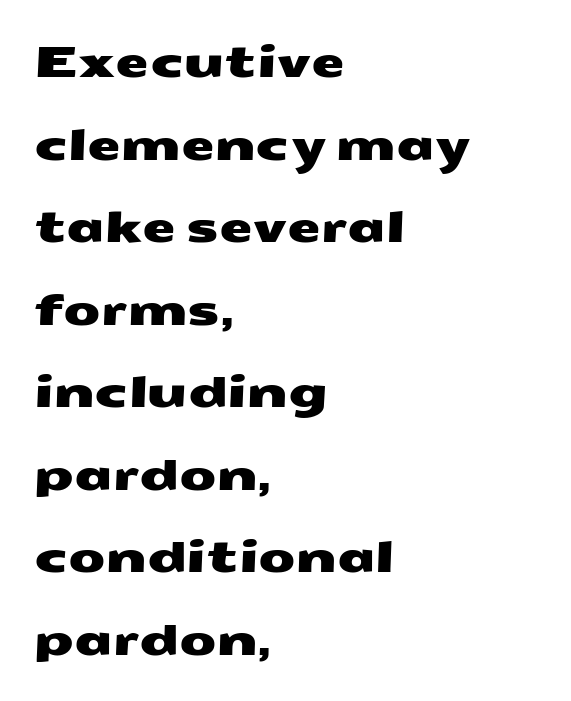
The glyphs are unaccompanied by any horizontal stroke below them. Glyph-to-glyph distance matches everyday printed text. Letterform terminals end flat and unadorned throughout the passage. This rendering uses left alignment, leaving the right contour irregular. Character widths vary here, with narrow letters taking less room than wide ones.
